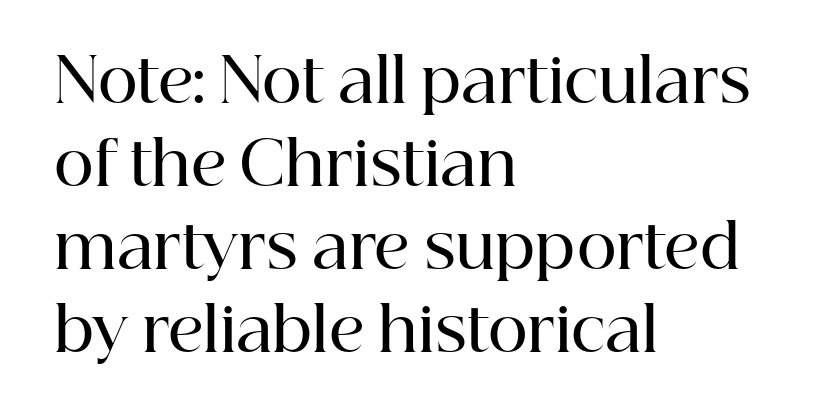
The lines are quadded left. Here the designer chose a conventional face with non-uniform glyph widths. The gap between lines stays unmarked. Do the letters lean? They stand straight.
